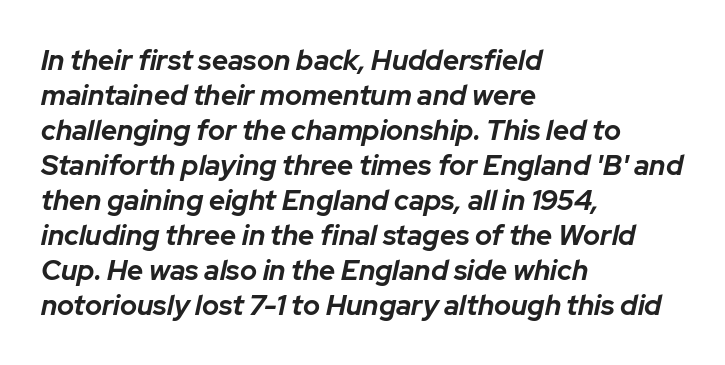
Each glyph is drawn with heavy, bold strokes. Baseline-to-baseline distance is the conventional proportion of letter height. Here the designer chose a conventional face with non-uniform glyph widths. These lines keep a tight, regular rhythm from letter to letter.
